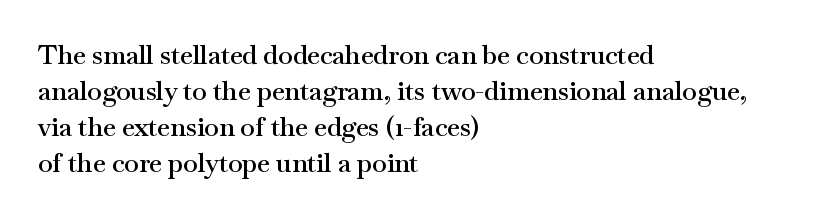
{"italic": "no", "bold": "semi", "underline": "no", "align": "left", "line_spacing": "normal", "line_spacing_ratio": 1.38, "letter_spacing": "normal", "letter_spacing_em": 0.0, "glyph_px": 26}
